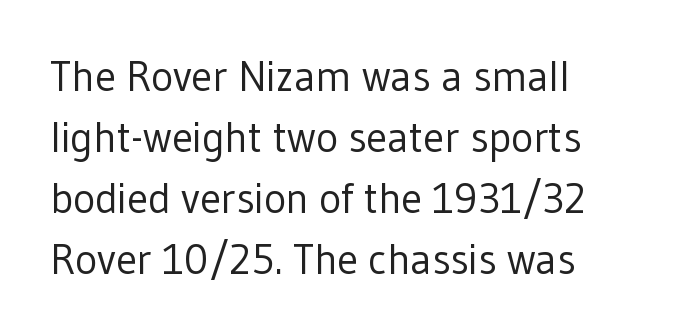
The image shows 42 px regular-weight sans-serif type, upright; set normal line spacing (1.45x), normal letter spacing, not underlined; low stroke contrast and a medium x-height.
